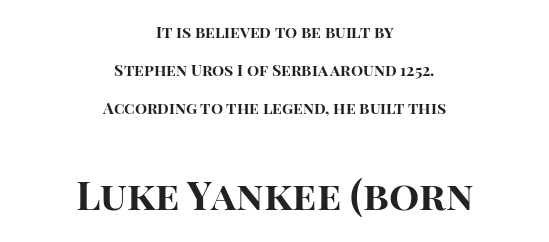
{"serif": "no", "italic": "no", "bold": "yes", "weight": "bold", "width": "normal", "stroke_contrast": "high", "x_height": "large", "monospaced": "no", "underline": "no", "align": "center", "line_spacing": "loose", "line_spacing_ratio": 2.38, "letter_spacing": "normal", "letter_spacing_em": 0.0, "larger_block": "second", "size_ratio": 2.5, "glyph_px": 40}
